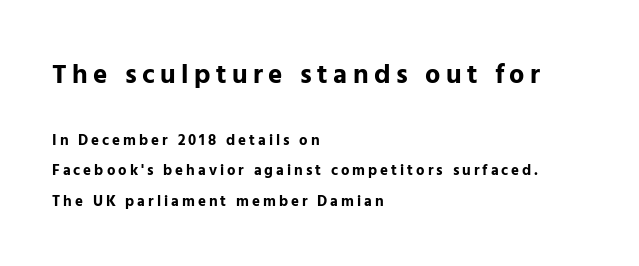
The image shows 27 px bold type, upright; set left-aligned, loose line spacing (2.02x), unusually wide letter spacing (+0.2 em), not underlined; the first (top) block is 1.8x larger.
